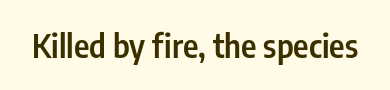
The image shows 33 px semibold, condensed sans-serif type, upright; set normal letter spacing, not underlined; low stroke contrast and a medium x-height.
